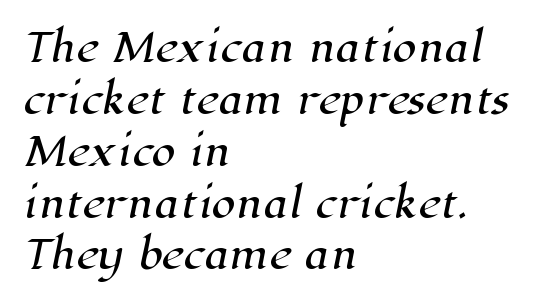
Left-aligned paragraph, ragged on the right. Small tapered or slab feet sit at the stroke ends, so this counts as serif. Nobody drew a line under any word here. Compared with typical paragraphs, the rows here are spaced about the same. Characters follow at the spacing the type designer built in. The rendering uses natural spacing where letterforms have individual widths.
